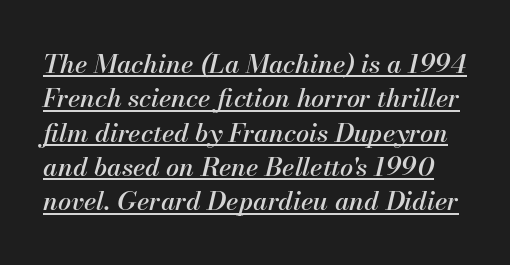
{"italic": "yes", "lean": "right", "slant_degrees": 13, "underline": "yes", "line_spacing": "normal", "line_spacing_ratio": 1.32, "letter_spacing": "normal", "letter_spacing_em": 0.0, "glyph_px": 26}
